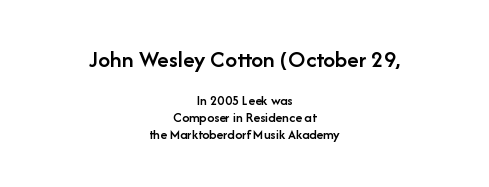
Whoever set this made the first block the dominant, larger element. Does extra space separate the letters? No, they use regular spacing. Caption: multi-line text, centered on the measure. This is roman type, the default non-slanted kind. A somewhat darkened texture: the type is semibold rather than bold.
